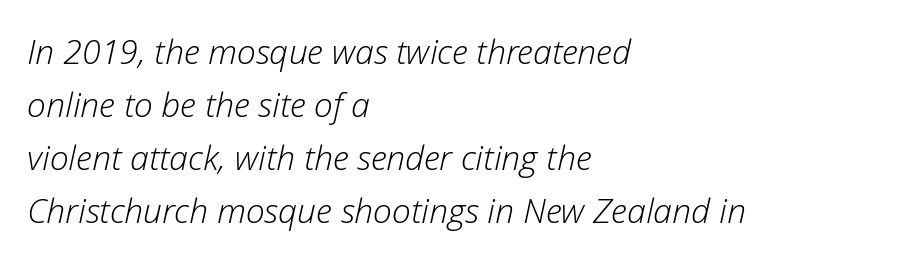
Q: Is the text bold? A: No.
Q: Is the text italic (slanted)? A: Yes, it leans right by about 12 degrees.
Q: Is the text underlined? A: No.
Q: How is the paragraph aligned? A: Left-aligned.
Q: Is the spacing between letters normal or unusually wide? A: Normal.
Q: Is the spacing between lines tight, normal or loose? A: Normal.
Q: Width (condensed, normal, or wide)? A: Normal.
Q: Stroke contrast? A: Low.
Q: x-height? A: Medium.
Q: Monospaced? A: No.
